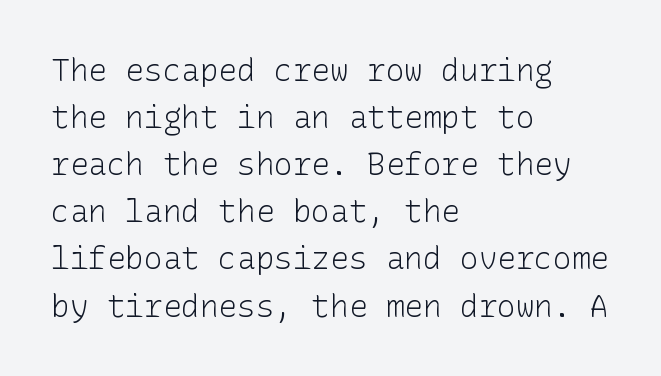
Q: Is the text bold? A: No.
Q: Is the text italic (slanted)? A: No, it is upright.
Q: Is the typeface a serif or a sans-serif typeface? A: Sans-serif.
Q: Is the text underlined? A: No.
Q: How is the paragraph aligned? A: Left-aligned.
Q: Is the spacing between letters normal or unusually wide? A: Normal.
Q: Is the spacing between lines tight, normal or loose? A: Normal.
Q: Width (condensed, normal, or wide)? A: Normal.
Q: Stroke contrast? A: Low.
Q: x-height? A: Medium.
